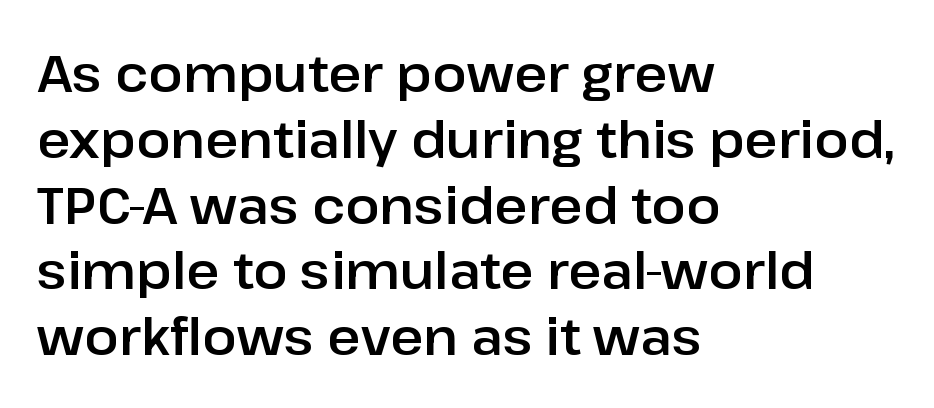
The image shows 51 px sans-serif type, upright; set left-aligned, normal line spacing (1.29x), normal letter spacing, not underlined; low stroke contrast and a medium x-height.
